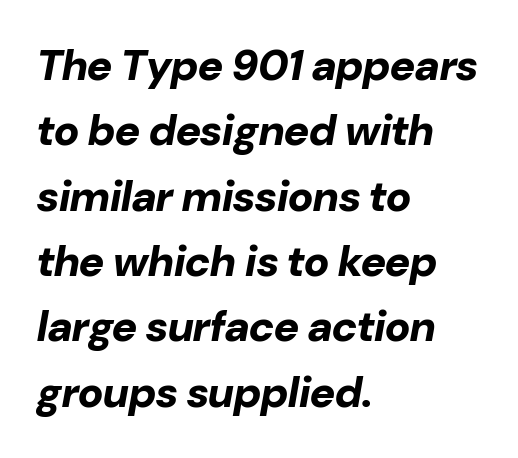
Q: Is the text bold? A: Yes.
Q: Is the text italic (slanted)? A: Yes, it leans right by about 10 degrees.
Q: Is the text underlined? A: No.
Q: How is the paragraph aligned? A: Left-aligned.
Q: Is the spacing between letters normal or unusually wide? A: Normal.
Q: Is the spacing between lines tight, normal or loose? A: Normal.
Q: Width (condensed, normal, or wide)? A: Normal.
Q: Stroke contrast? A: Low.
Q: x-height? A: Medium.
Q: Monospaced? A: No.
